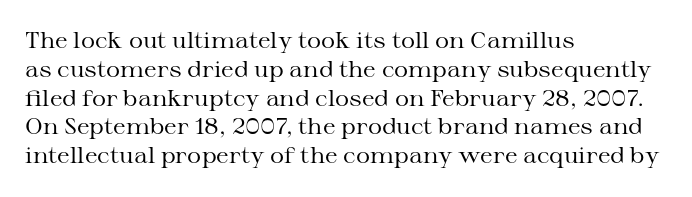
The image shows 22 px text type, upright; set left-aligned, normal line spacing (1.31x), normal letter spacing, not underlined.
